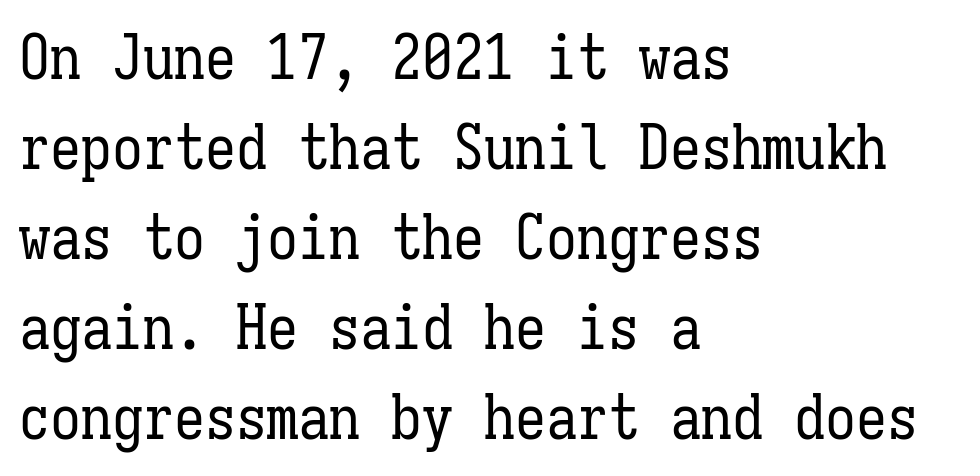
Line starts are locked; line ends wander. What stands out about the letter spacing? Nothing — it is the standard amount. Rule under the text: the space is simply empty. Weight class: somewhere from thin through regular. When letters stand straight like this, we call the style roman or upright.
